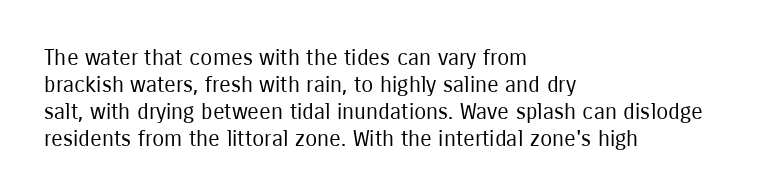
{"italic": "no", "bold": "no", "underline": "no", "align": "left", "line_spacing_ratio": 1.22, "letter_spacing": "normal", "letter_spacing_em": 0.0, "glyph_px": 22}
